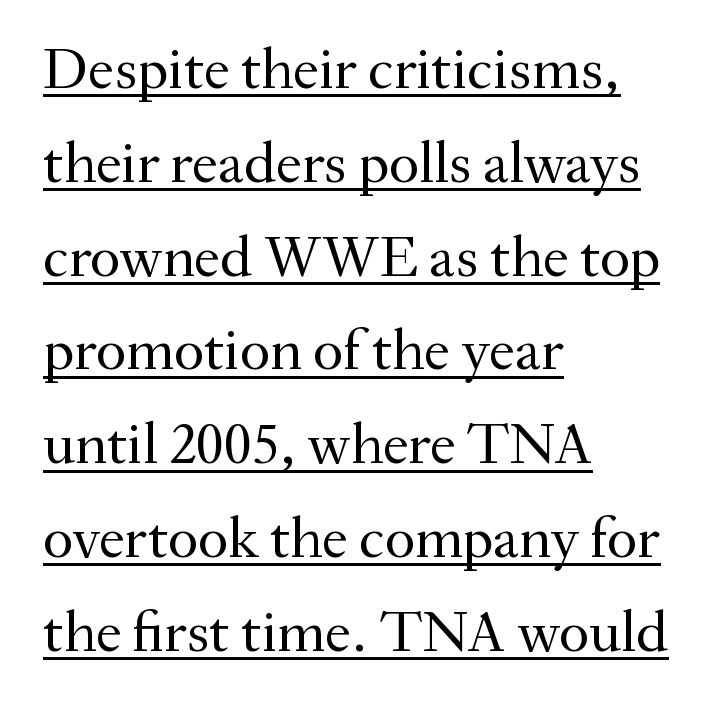
Here the designer chose a conventional face with non-uniform glyph widths. The setting favours the left margin, as ordinary paragraphs usually do. Emphasis is given by a line drawn under the lettering. The letters stand straight up with perfectly vertical stems.
